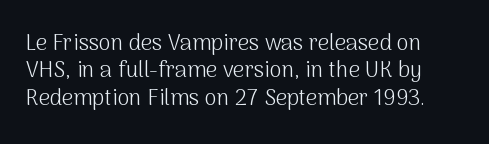
The image shows 22 px text type, upright; set normal line spacing (1.25x), normal letter spacing, not underlined.
